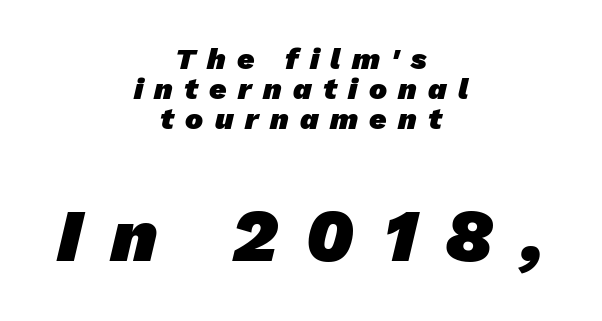
The image shows 75 px heavy sans-serif type; set centered, tight line spacing (1.0x), unusually wide letter spacing (+0.38 em), not underlined; the second (bottom) block is 2.5x larger; low stroke contrast and a medium x-height.
